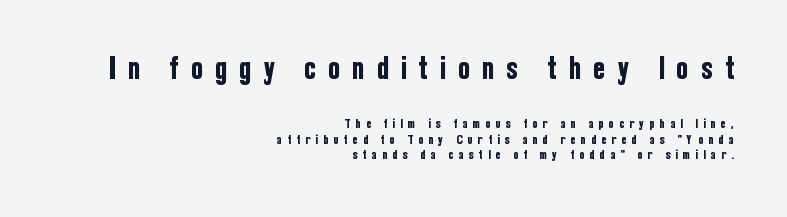
Each letter keeps its own natural width here, so spacing adapts to shape. The lines are quadded right. Between one letter and the next there's a generous, obvious gap. Ordinary non-slanted type is in use.
